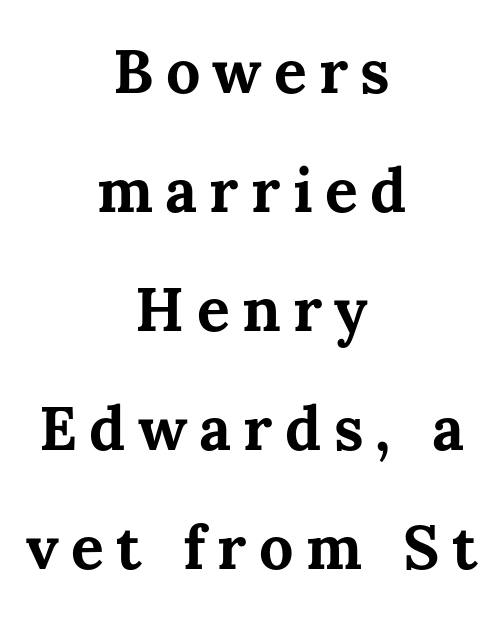
Q: Is the text bold? A: Yes.
Q: Is the text italic (slanted)? A: No, it is upright.
Q: Is the text underlined? A: No.
Q: How is the paragraph aligned? A: Centered.
Q: Is the spacing between letters normal or unusually wide? A: Unusually wide.
Q: Is the spacing between lines tight, normal or loose? A: Loose.
Q: Width (condensed, normal, or wide)? A: Normal.
Q: Stroke contrast? A: Medium.
Q: x-height? A: Medium.
Q: Monospaced? A: No.
